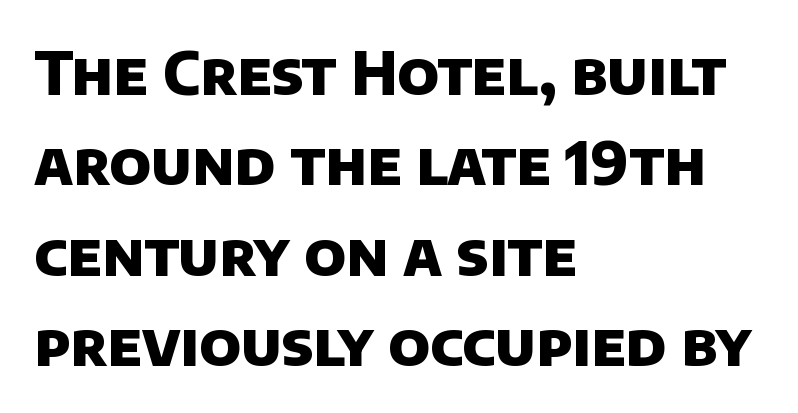
The image shows 59 px heavy sans-serif type; set left-aligned, normal line spacing (1.53x), normal letter spacing, not underlined; low stroke contrast and a large x-height.
